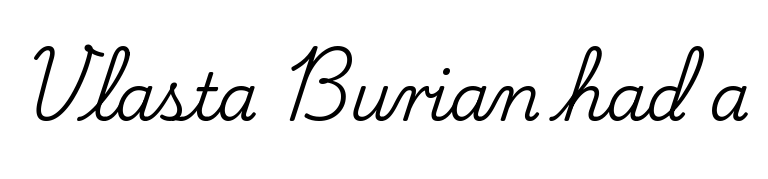
The image shows 65 px serif type; set normal letter spacing, not underlined; low stroke contrast and a small x-height.
